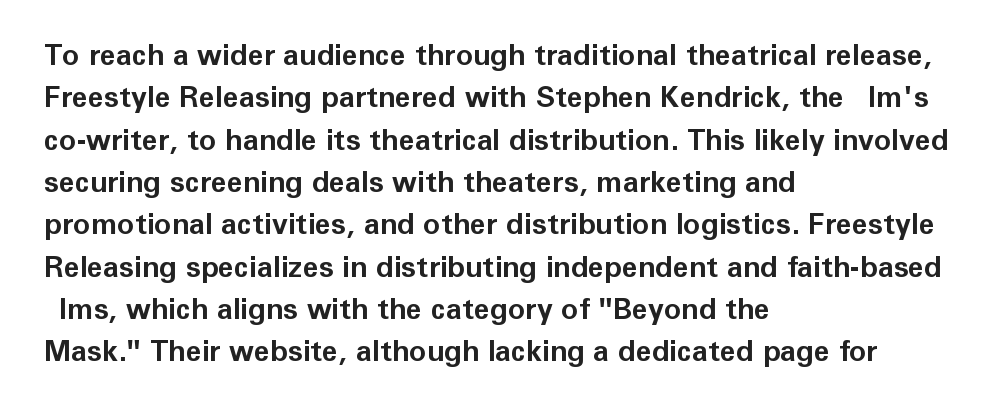
{"serif": "no", "italic": "no", "bold": "yes", "weight": "bold", "width": "normal", "stroke_contrast": "low", "x_height": "medium", "monospaced": "no", "underline": "no", "align": "left", "line_spacing": "normal", "line_spacing_ratio": 1.46, "letter_spacing": "normal", "letter_spacing_em": 0.0, "glyph_px": 29}
